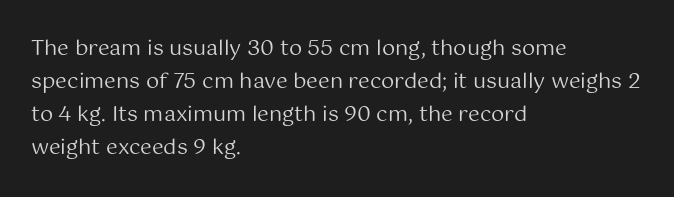
Q: Is the text bold? A: No.
Q: Is the text italic (slanted)? A: No, it is upright.
Q: Is the text underlined? A: No.
Q: How is the paragraph aligned? A: Left-aligned.
Q: Is the spacing between letters normal or unusually wide? A: Normal.
Q: Is the spacing between lines tight, normal or loose? A: Normal.
